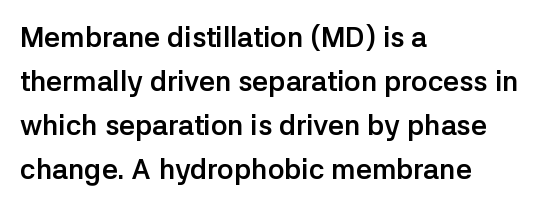
{"serif": "no", "italic": "no", "bold": "yes", "weight": "semibold", "width": "normal", "stroke_contrast": "low", "x_height": "medium", "monospaced": "no", "underline": "no", "align": "left", "line_spacing": "normal", "line_spacing_ratio": 1.57, "letter_spacing": "normal", "letter_spacing_em": 0.0, "glyph_px": 28}
